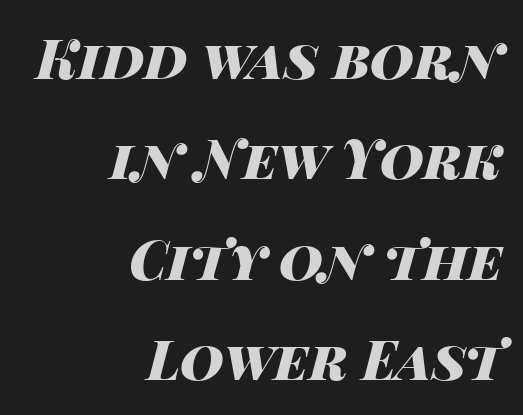
The image shows 54 px heavy, wide type, italic (leaning right); set right-aligned, line spacing 1.86x, normal letter spacing, not underlined; high stroke contrast and a large x-height.
